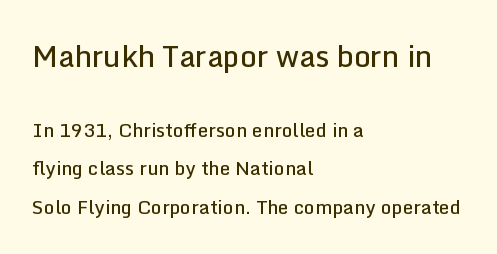
The image shows 29 px semibold sans-serif type, upright; set left-aligned, loose line spacing (2.02x), normal letter spacing, not underlined; the first (top) block is 1.53x larger; low stroke contrast and a medium x-height.
